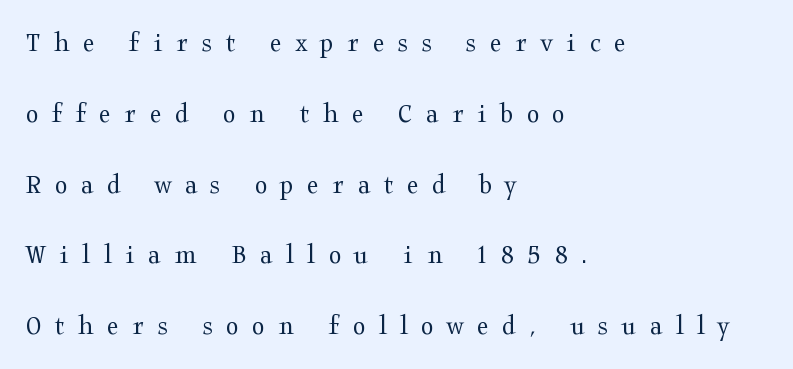
{"serif": "yes", "italic": "no", "bold": "no", "weight": "regular", "width": "wide", "stroke_contrast": "medium", "x_height": "medium", "monospaced": "no", "underline": "no", "align": "left", "line_spacing": "loose", "line_spacing_ratio": 2.44, "letter_spacing": "wide", "letter_spacing_em": 0.47, "glyph_px": 29}
